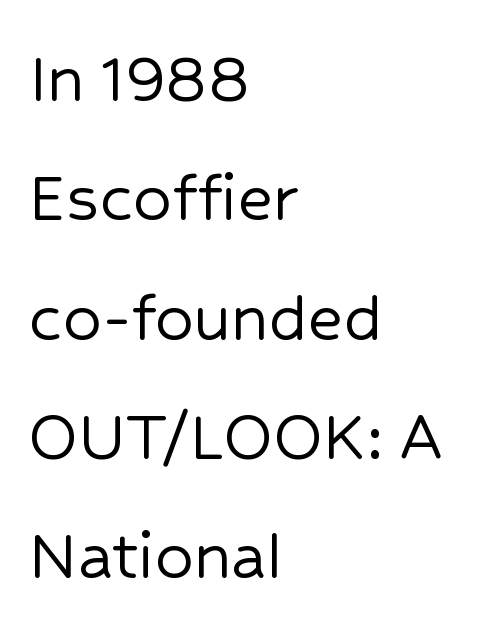
{"serif": "no", "italic": "no", "width": "normal", "stroke_contrast": "low", "x_height": "medium", "monospaced": "no", "underline": "no", "align": "left", "line_spacing": "normal", "line_spacing_ratio": 1.57, "letter_spacing": "normal", "letter_spacing_em": 0.0, "glyph_px": 76}
